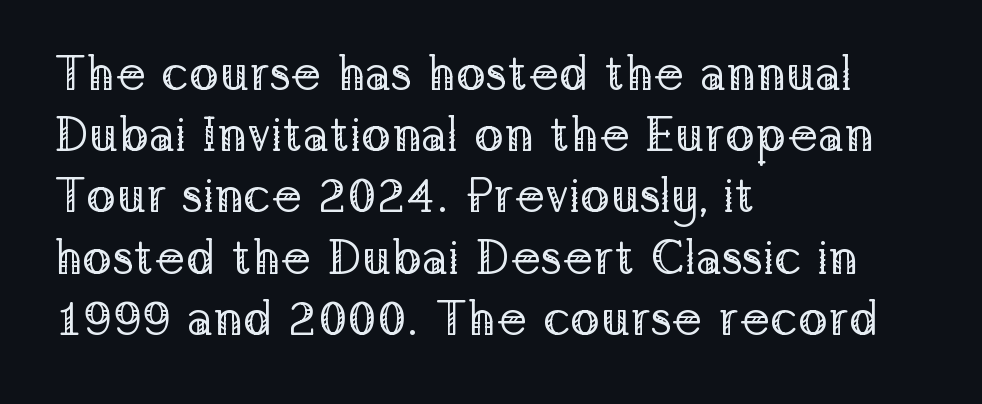
{"serif": "yes", "italic": "no", "bold": "no", "weight": "regular", "width": "normal", "stroke_contrast": "low", "x_height": "medium", "monospaced": "no", "underline": "no", "align": "left", "line_spacing": "normal", "line_spacing_ratio": 1.25, "letter_spacing": "normal", "letter_spacing_em": 0.0, "glyph_px": 49}
